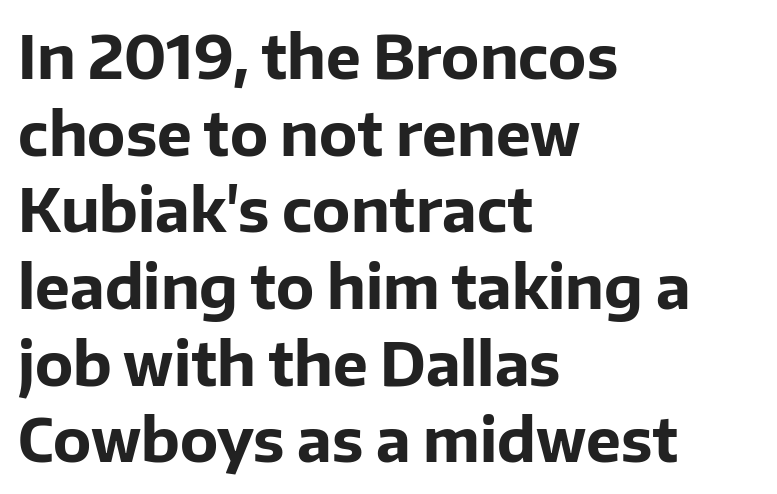
The image shows 59 px bold sans-serif type, upright; set left-aligned, normal line spacing (1.3x), normal letter spacing, not underlined; low stroke contrast and a medium x-height.
